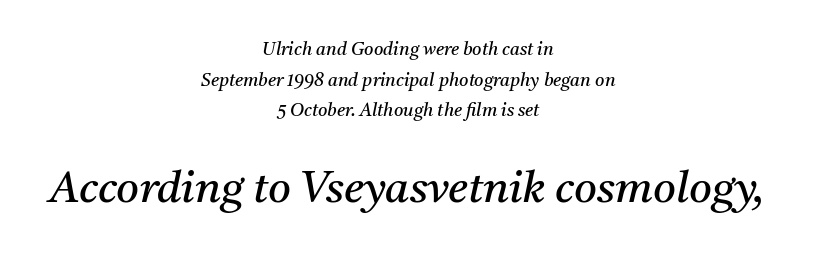
{"serif": "yes", "italic": "yes", "lean": "right", "slant_degrees": 11, "bold": "no", "weight": "regular", "width": "normal", "stroke_contrast": "medium", "x_height": "medium", "monospaced": "no", "underline": "no", "align": "center", "line_spacing": "normal", "line_spacing_ratio": 1.7, "letter_spacing": "normal", "letter_spacing_em": 0.0, "larger_block": "second", "size_ratio": 2.44, "glyph_px": 44}
